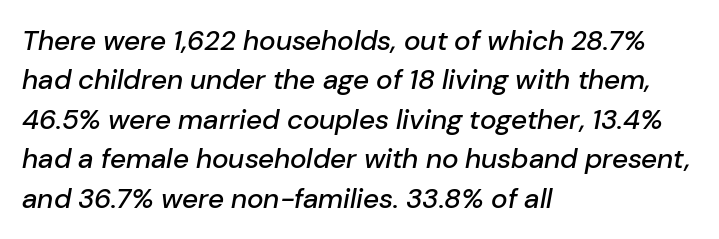
The image shows 28 px text type, italic (leaning right); set left-aligned, normal line spacing (1.41x), normal letter spacing, not underlined; low stroke contrast and a medium x-height.
